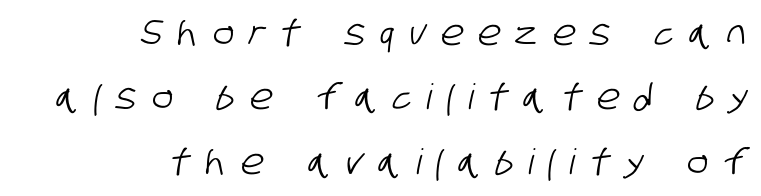
Q: Is the typeface a serif or a sans-serif typeface? A: Sans-serif.
Q: Is the text underlined? A: No.
Q: How is the paragraph aligned? A: Right-aligned.
Q: Is the spacing between letters normal or unusually wide? A: Unusually wide.
Q: Width (condensed, normal, or wide)? A: Condensed.
Q: Stroke contrast? A: Low.
Q: x-height? A: Large.
Q: Monospaced? A: No.
